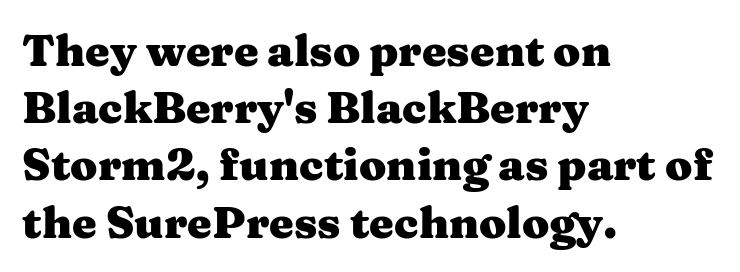
The image shows 44 px heavy, wide serif type, upright; set left-aligned, normal line spacing (1.3x), normal letter spacing, not underlined; medium stroke contrast and a medium x-height.
